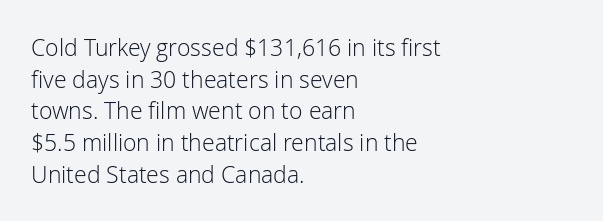
The image shows 23 px text type, upright; set left-aligned, normal line spacing (1.38x), normal letter spacing, not underlined.
